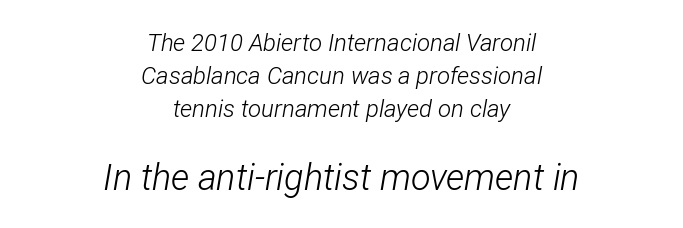
The image shows 36 px light, condensed type, italic (leaning right); set centered, normal line spacing (1.38x), normal letter spacing, not underlined; the second (bottom) block is 1.5x larger; low stroke contrast and a medium x-height.
